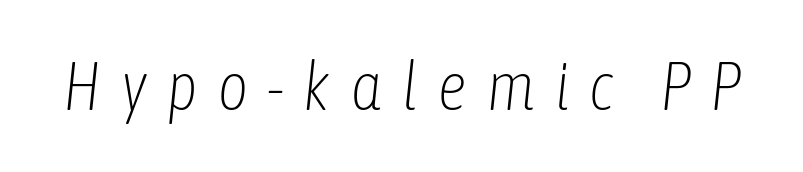
The image shows 68 px light, condensed type, italic (leaning right); set unusually wide letter spacing (+0.27 em), not underlined; low stroke contrast and a medium x-height.
